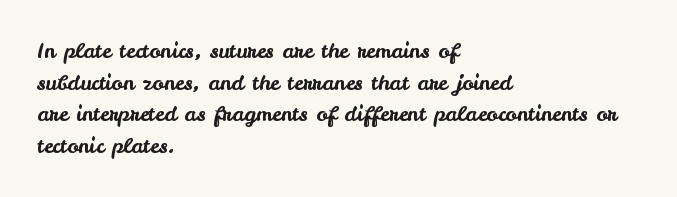
Q: Is the text italic (slanted)? A: Yes.
Q: Is the text underlined? A: No.
Q: How is the paragraph aligned? A: Left-aligned.
Q: Is the spacing between letters normal or unusually wide? A: Normal.
Q: Is the spacing between lines tight, normal or loose? A: Normal.
